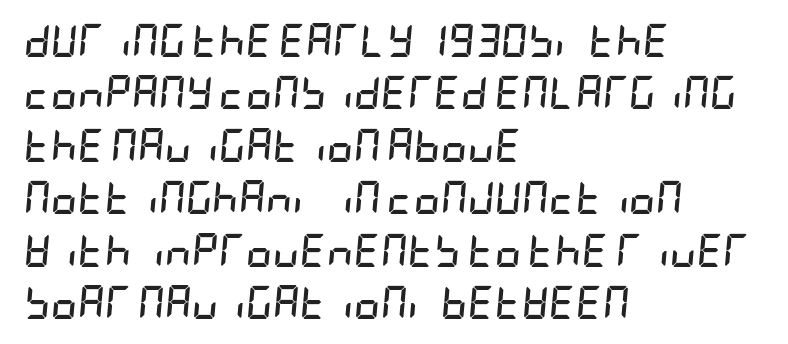
Q: Is the text bold? A: Yes.
Q: Is the text italic (slanted)? A: Yes, it leans right by about 5 degrees.
Q: Is the text underlined? A: No.
Q: How is the paragraph aligned? A: Left-aligned.
Q: Is the spacing between letters normal or unusually wide? A: Normal.
Q: Is the spacing between lines tight, normal or loose? A: Normal.
Q: Width (condensed, normal, or wide)? A: Condensed.
Q: Stroke contrast? A: Low.
Q: x-height? A: Large.
